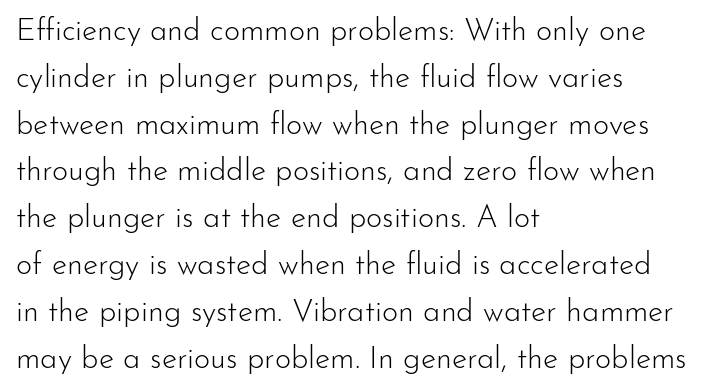
Q: Is the text bold? A: No.
Q: Is the text italic (slanted)? A: No, it is upright.
Q: Is the typeface a serif or a sans-serif typeface? A: Sans-serif.
Q: Is the text underlined? A: No.
Q: How is the paragraph aligned? A: Left-aligned.
Q: Is the spacing between letters normal or unusually wide? A: Normal.
Q: Is the spacing between lines tight, normal or loose? A: Normal.
Q: Width (condensed, normal, or wide)? A: Normal.
Q: Stroke contrast? A: Low.
Q: x-height? A: Small.
Q: Monospaced? A: No.
